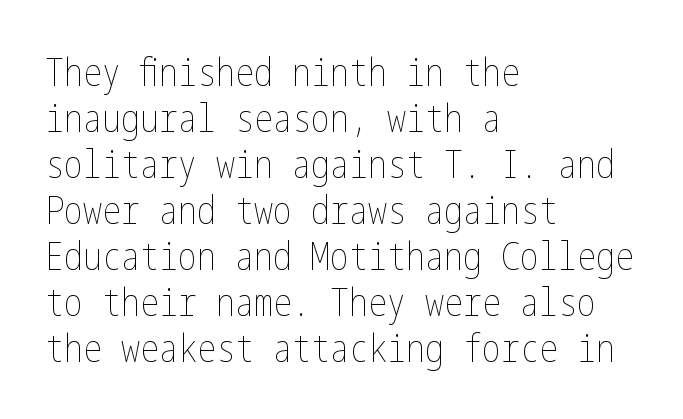
Q: Is the text bold? A: No.
Q: Is the text italic (slanted)? A: No, it is upright.
Q: Is the text underlined? A: No.
Q: How is the paragraph aligned? A: Left-aligned.
Q: Is the spacing between letters normal or unusually wide? A: Normal.
Q: Width (condensed, normal, or wide)? A: Condensed.
Q: Stroke contrast? A: Low.
Q: x-height? A: Medium.
